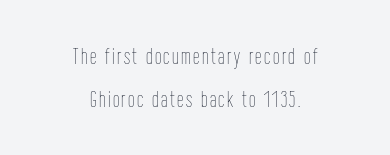
Q: Is the text bold? A: No.
Q: Is the text italic (slanted)? A: No, it is upright.
Q: Is the text underlined? A: No.
Q: How is the paragraph aligned? A: Centered.
